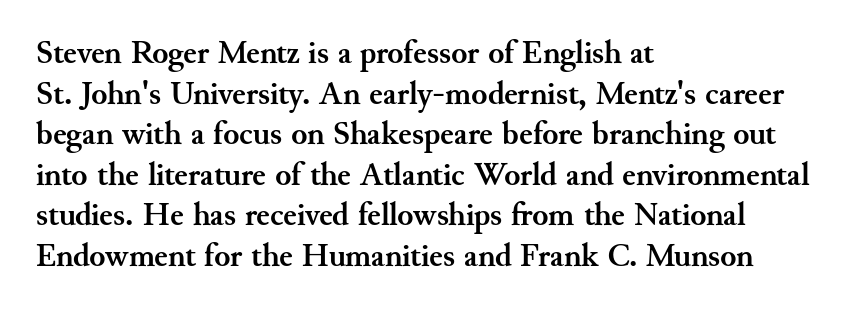
The image shows 33 px semibold serif type, upright; set left-aligned, line spacing 1.23x, normal letter spacing, not underlined; medium stroke contrast and a small x-height.
